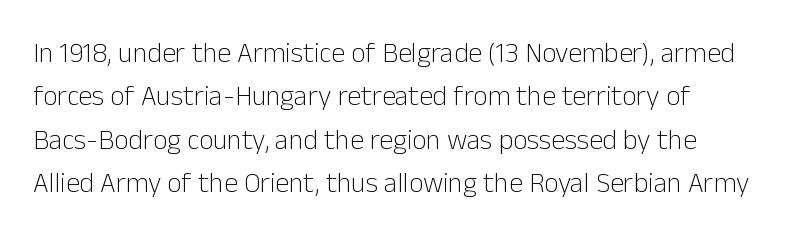
{"serif": "no", "italic": "no", "bold": "no", "weight": "light", "width": "normal", "stroke_contrast": "low", "x_height": "medium", "monospaced": "no", "underline": "no", "line_spacing": "normal", "line_spacing_ratio": 1.55, "letter_spacing": "normal", "letter_spacing_em": 0.0, "glyph_px": 28}
